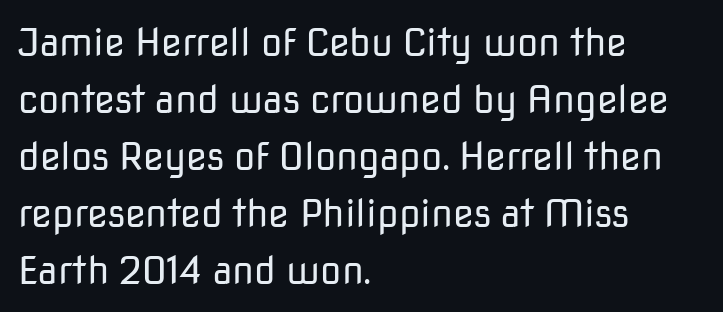
What stands out about the letter spacing? Nothing — it is the standard amount. The passage shown is not bold in any degree. This sample has the flowing, uneven cadence of proportional lettering. The font family rendered here belongs to the sans-serif group. Italic? Not at all — the glyphs are vertical.
